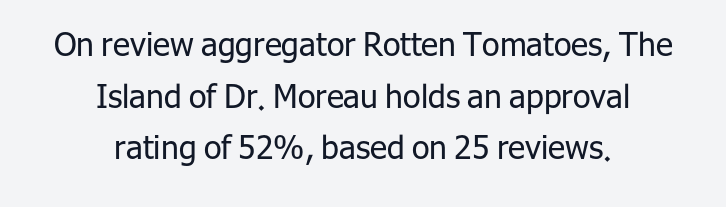
Q: Is the text bold? A: No.
Q: Is the text italic (slanted)? A: No, it is upright.
Q: Is the typeface a serif or a sans-serif typeface? A: Sans-serif.
Q: Is the text underlined? A: No.
Q: How is the paragraph aligned? A: Centered.
Q: Is the spacing between letters normal or unusually wide? A: Normal.
Q: Is the spacing between lines tight, normal or loose? A: Normal.
Q: Width (condensed, normal, or wide)? A: Normal.
Q: Stroke contrast? A: Low.
Q: x-height? A: Medium.
Q: Monospaced? A: No.
